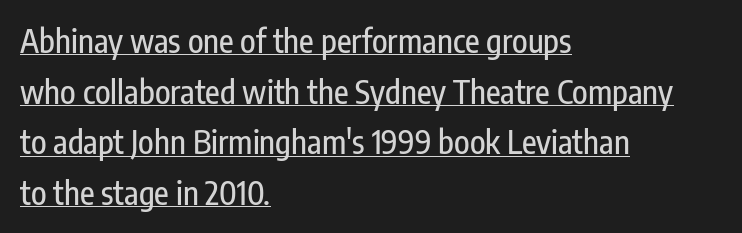
Does the leading feel generous? No, just average. The words here are underlined. The face used here is a sans, in the tradition of grotesques and geometrics. A typesetter would mark this as roman, not italic. These lines stack with their left ends in a neat column. Inter-character spacing is left at the font's built-in metrics.
